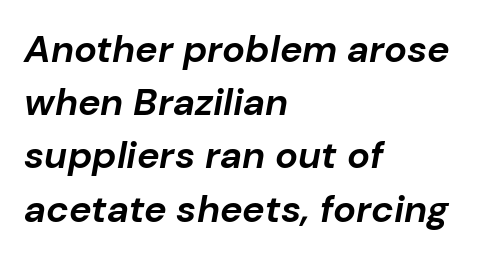
Q: Is the text bold? A: Yes.
Q: Is the text italic (slanted)? A: Yes, it leans right by about 10 degrees.
Q: Is the text underlined? A: No.
Q: How is the paragraph aligned? A: Left-aligned.
Q: Is the spacing between letters normal or unusually wide? A: Normal.
Q: Is the spacing between lines tight, normal or loose? A: Normal.
Q: Width (condensed, normal, or wide)? A: Normal.
Q: Stroke contrast? A: Low.
Q: x-height? A: Medium.
Q: Monospaced? A: No.
